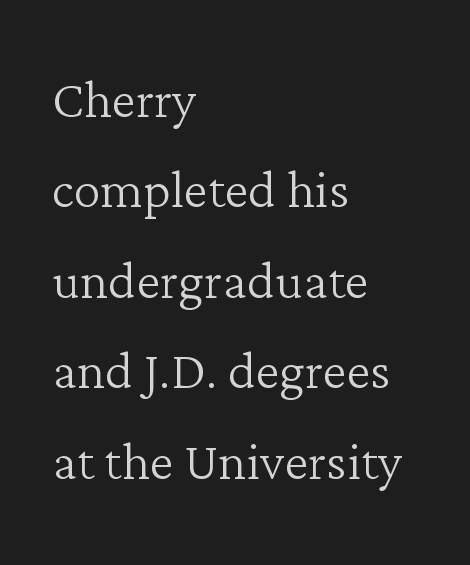
{"serif": "yes", "italic": "no", "bold": "no", "weight": "light", "width": "normal", "stroke_contrast": "low", "x_height": "medium", "monospaced": "no", "underline": "no", "align": "left", "line_spacing": "normal", "line_spacing_ratio": 1.33, "letter_spacing": "normal", "letter_spacing_em": 0.0, "glyph_px": 68}
